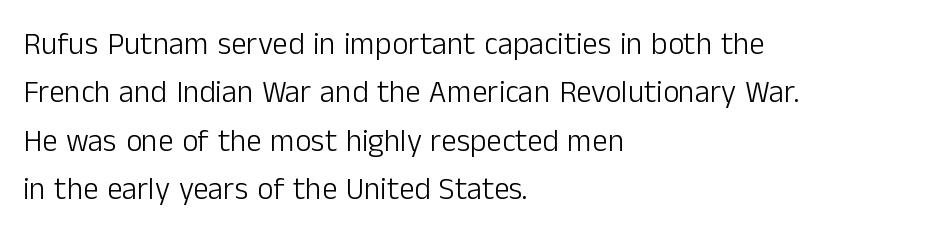
Does the lettering tilt? It doesn't — this is upright. Underlining? Definitely not there. There is no visible air inserted between adjacent glyphs. The lines sit at an ordinary, default distance from one another. Typeset ragged right — the left edge is the straight one. Do the characters align in a grid? No, the font is proportional.
